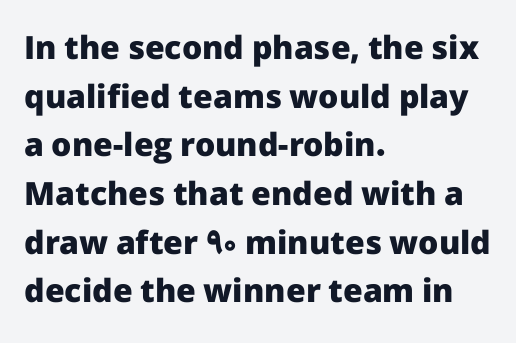
The image shows 32 px heavy sans-serif type, upright; set left-aligned, normal line spacing (1.52x), normal letter spacing, not underlined; low stroke contrast and a medium x-height.
